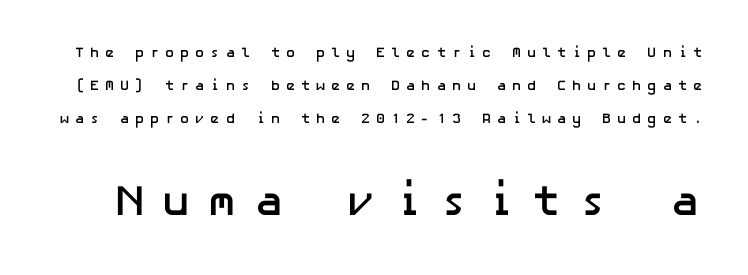
Visually, the bottom section dominates because its glyphs are scaled up. The gaps between neighbouring characters are conspicuously large. Emphasis by weight is at full strength: bold. Italic: no, the glyphs are upright roman. Any mark beneath the type? The region is blank. The block of text is sparse from top to bottom, with ample space between rows.
